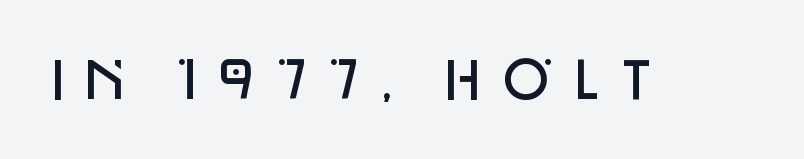
{"serif": "no", "italic": "no", "bold": "semi", "weight": "semibold", "width": "normal", "stroke_contrast": "low", "x_height": "large", "monospaced": "no", "underline": "no", "glyph_px": 49}
